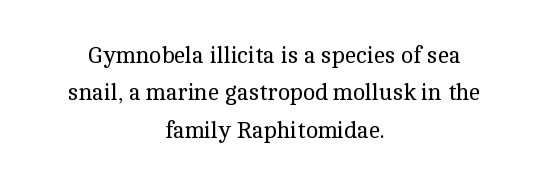
The type sits square on the baseline with zero lean. The text block is weighted toward neither margin, spreading evenly from the middle. The font is comparable to plain body text, perhaps lighter. The rendering keeps characters at their native spacing. Plain, unruled lines of type. Each new line begins a customary step beneath the previous one.
